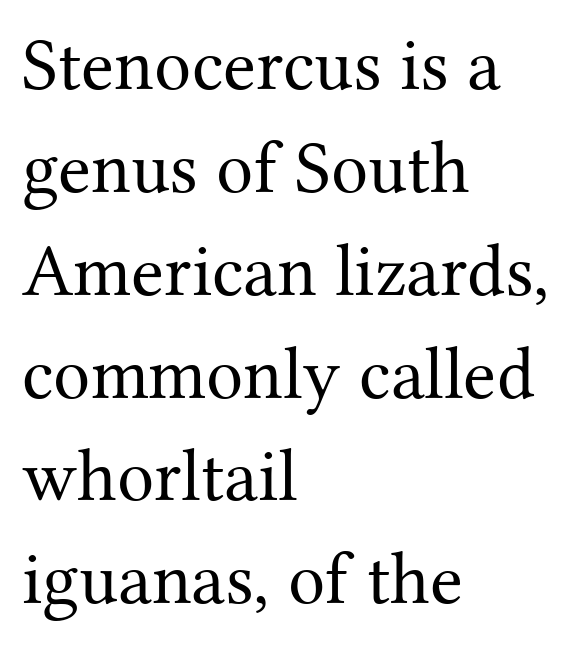
Q: Is the text bold? A: No.
Q: Is the text italic (slanted)? A: No, it is upright.
Q: Is the typeface a serif or a sans-serif typeface? A: Serif.
Q: Is the text underlined? A: No.
Q: How is the paragraph aligned? A: Left-aligned.
Q: Is the spacing between letters normal or unusually wide? A: Normal.
Q: Is the spacing between lines tight, normal or loose? A: Normal.
Q: Width (condensed, normal, or wide)? A: Normal.
Q: Stroke contrast? A: Medium.
Q: x-height? A: Medium.
Q: Monospaced? A: No.
